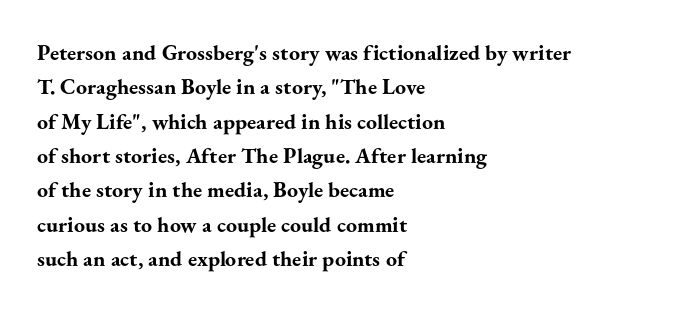
{"italic": "no", "bold": "yes", "underline": "no", "align": "left", "line_spacing": "normal", "line_spacing_ratio": 1.56, "letter_spacing": "normal", "letter_spacing_em": 0.0, "glyph_px": 22}
